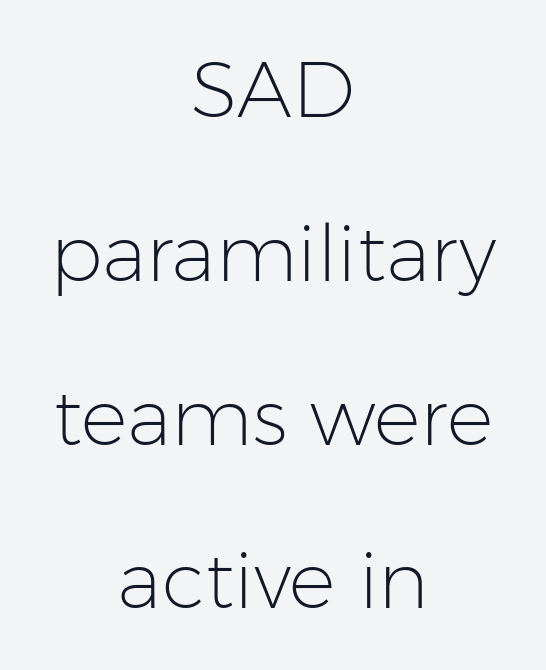
This sample has the flowing, uneven cadence of proportional lettering. The line-height multiplier appears high, well above default. If you drew a line through each stem, it would be perfectly vertical. Stems here are at most as thick as an everyday book face. Casual observation: everything's sitting right in the middle. A bare baseline throughout the passage.
